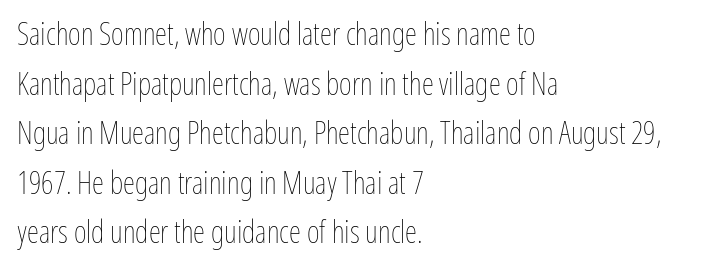
{"italic": "no", "bold": "no", "weight": "thin", "width": "condensed", "stroke_contrast": "low", "x_height": "medium", "monospaced": "no", "underline": "no", "align": "left", "line_spacing": "normal", "line_spacing_ratio": 1.6, "letter_spacing": "normal", "letter_spacing_em": 0.0, "glyph_px": 31}
